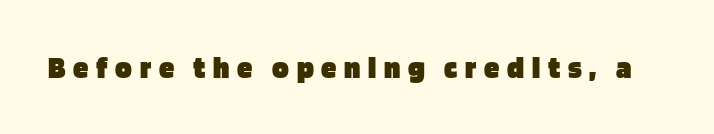
{"serif": "no", "italic": "no", "bold": "yes", "weight": "heavy", "width": "normal", "stroke_contrast": "low", "x_height": "large", "monospaced": "no", "underline": "no", "letter_spacing": "wide", "letter_spacing_em": 0.25, "glyph_px": 31}
